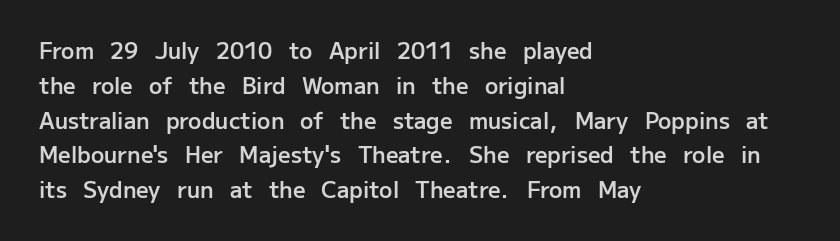
Firm but not heavy-handed strokes: this text is semibold. The specimen omits any rule beneath the text block's lines. Ordinary non-slanted type is in use. Each new line begins a customary step beneath the previous one. The line texture is even and compact thanks to regular tracking.
